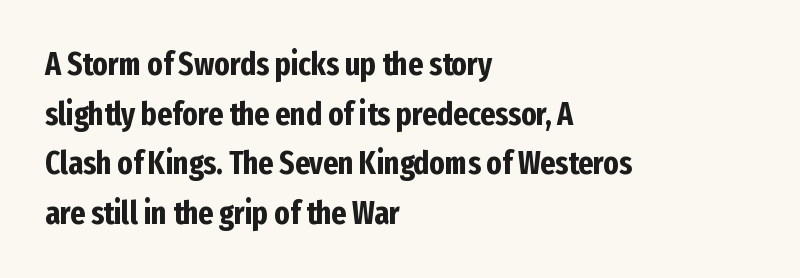
The image shows 32 px bold, condensed sans-serif type, upright; set left-aligned, normal line spacing (1.55x), normal letter spacing, not underlined; low stroke contrast and a medium x-height.
